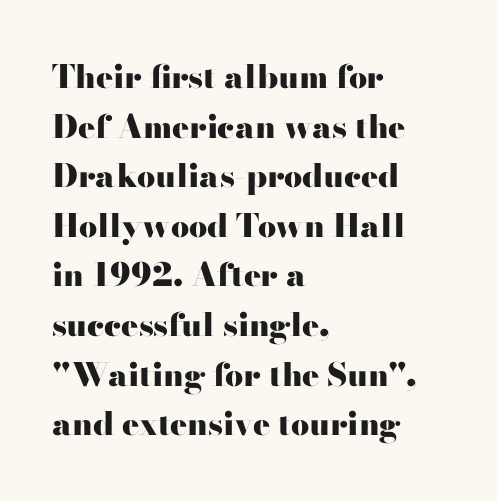
The image shows 32 px heavy, wide serif type, upright; set left-aligned, normal line spacing (1.55x), normal letter spacing, not underlined; high stroke contrast and a small x-height.
